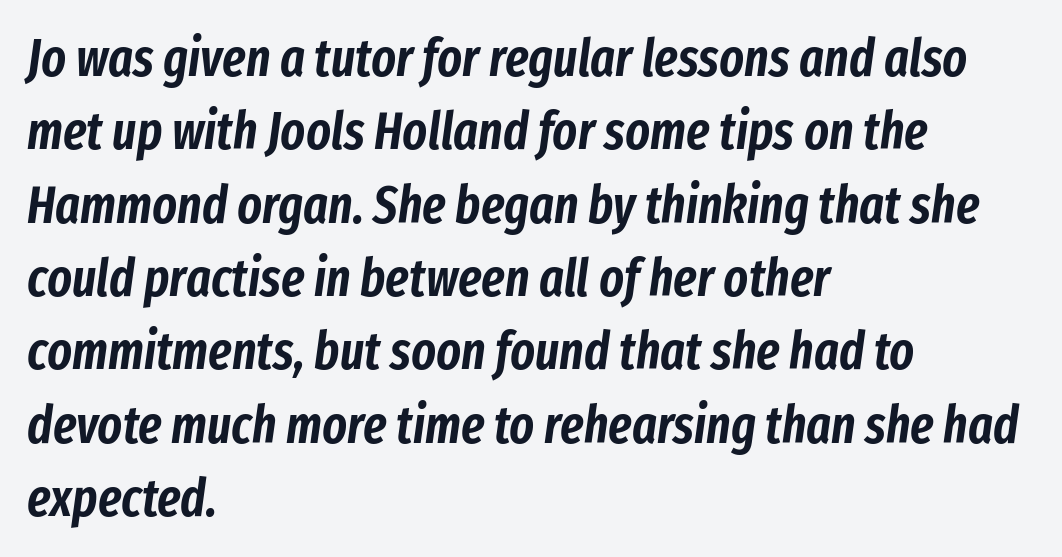
The image shows 52 px condensed type, italic (leaning right); set left-aligned, normal line spacing (1.41x), normal letter spacing, not underlined; low stroke contrast and a medium x-height.
